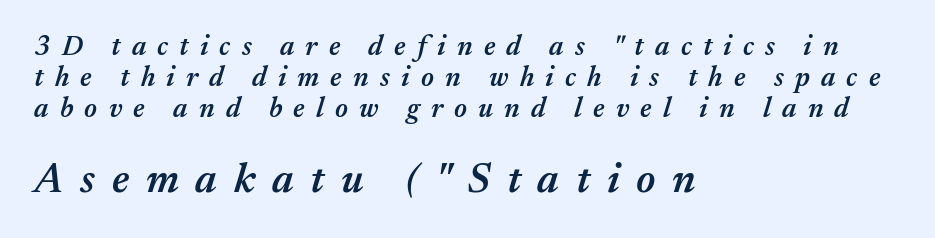
I'd describe the lettering as semibold — firm but not a full bold. Rule under the text: the space is simply empty. Reading down the block, your eye returns to a fixed left position each line. The leading is snug, giving the passage a crowded texture. Tracking value appears strongly positive — letters spread wide.
